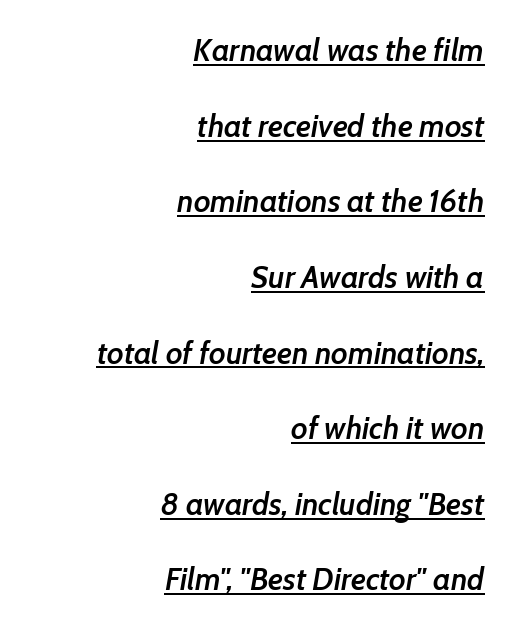
The image shows 31 px semibold type, italic (leaning right); set right-aligned, loose line spacing (2.44x), normal letter spacing, underlined; low stroke contrast and a medium x-height.
